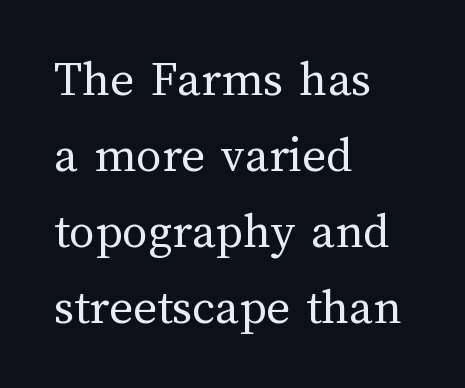
{"italic": "no", "bold": "no", "weight": "regular", "width": "normal", "stroke_contrast": "medium", "x_height": "medium", "monospaced": "no", "underline": "no", "align": "left", "line_spacing": "normal", "line_spacing_ratio": 1.49, "letter_spacing": "normal", "letter_spacing_em": 0.0, "glyph_px": 51}
